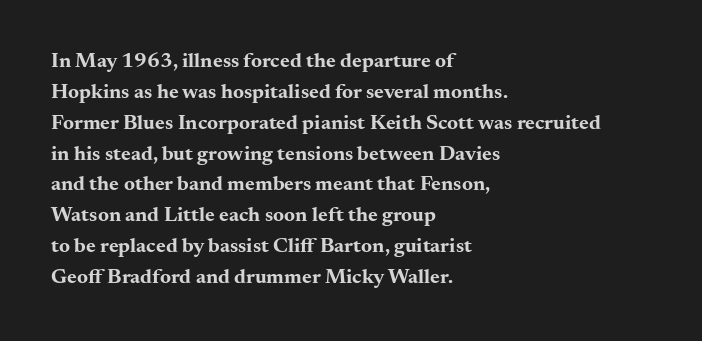
Q: Is the text bold? A: Yes.
Q: Is the text italic (slanted)? A: No, it is upright.
Q: Is the text underlined? A: No.
Q: How is the paragraph aligned? A: Left-aligned.
Q: Is the spacing between letters normal or unusually wide? A: Normal.
Q: Is the spacing between lines tight, normal or loose? A: Normal.
